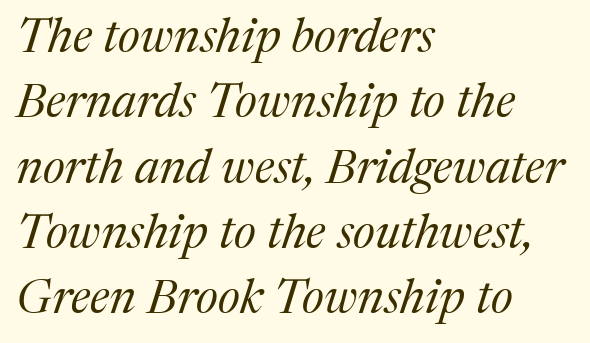
Here the glyphs are tracked normally, forming tight word shapes. Typeset ragged right — the left edge is the straight one. You can tell it's italic because the verticals aren't actually vertical. A serif font was chosen for this passage.
